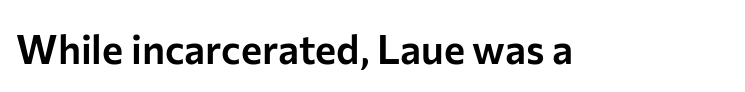
Q: Is the text italic (slanted)? A: No, it is upright.
Q: Is the typeface a serif or a sans-serif typeface? A: Sans-serif.
Q: Is the text underlined? A: No.
Q: Is the spacing between letters normal or unusually wide? A: Normal.
Q: Width (condensed, normal, or wide)? A: Normal.
Q: Stroke contrast? A: Low.
Q: x-height? A: Medium.
Q: Monospaced? A: No.
